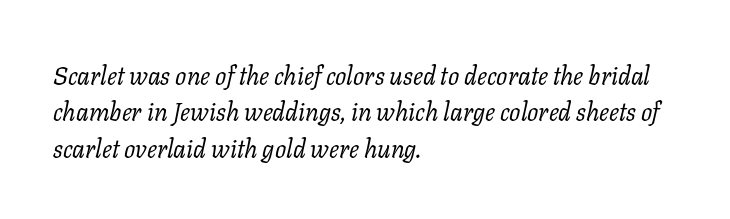
The typesetter chose a ragged-right arrangement here. Inter-character spacing is left at the font's built-in metrics. Compared with a typical body face, this is equally light or lighter still. Emphasis-style slanted type is in use. Just letters on the line, the space beneath them empty. The leading is moderate, giving the passage an even texture.
